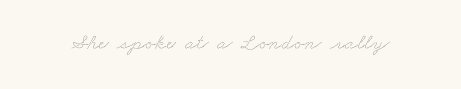
The image shows 22 px text type; set normal letter spacing, not underlined.
